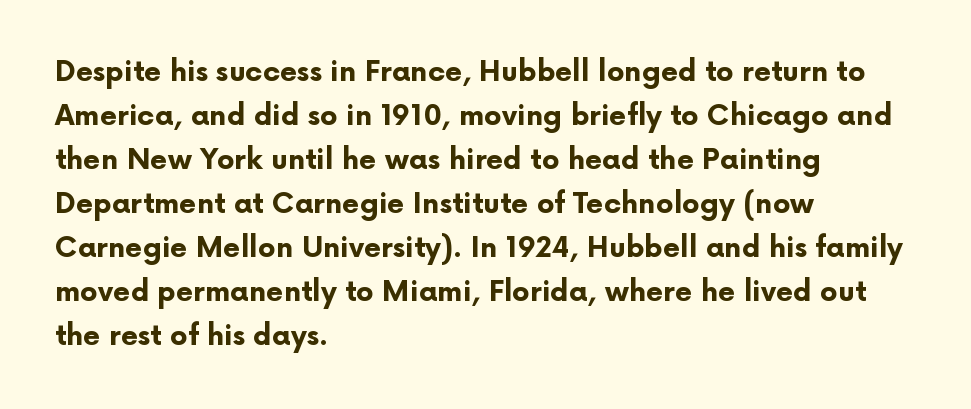
{"serif": "no", "italic": "no", "bold": "yes", "weight": "bold", "width": "normal", "stroke_contrast": "low", "x_height": "medium", "monospaced": "no", "underline": "no", "align": "left", "line_spacing": "normal", "line_spacing_ratio": 1.57, "letter_spacing": "normal", "letter_spacing_em": 0.0, "glyph_px": 28}
